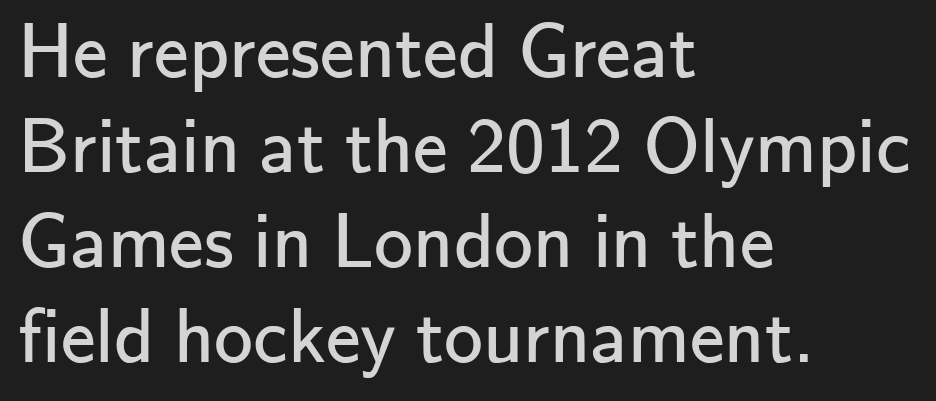
Compared with a centered layout, this one pins lines to the left instead. The area under the type is left untouched. The cut favours lightness, reaching ordinary text weight at its darkest. This sample uses an upright cut, with every glyph sitting square on the baseline.
